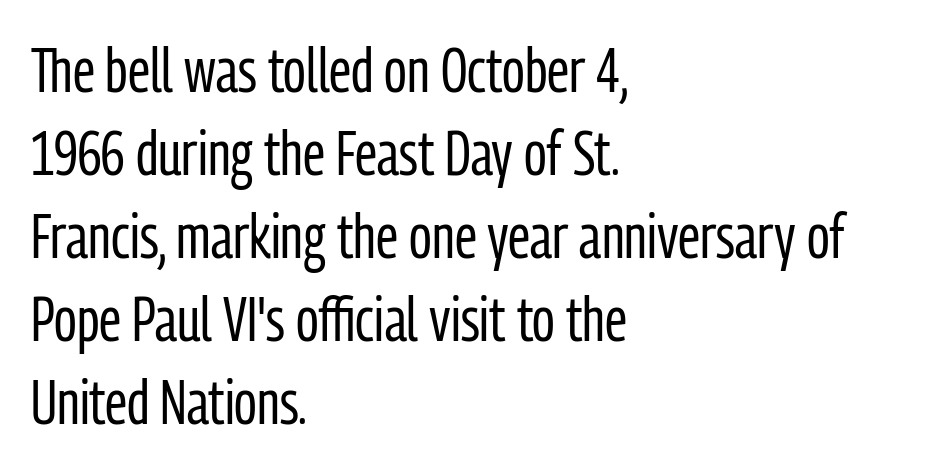
{"serif": "no", "italic": "no", "bold": "no", "weight": "regular", "width": "condensed", "stroke_contrast": "low", "x_height": "medium", "monospaced": "no", "underline": "no", "align": "left", "line_spacing": "normal", "line_spacing_ratio": 1.34, "letter_spacing": "normal", "letter_spacing_em": 0.0, "glyph_px": 62}
